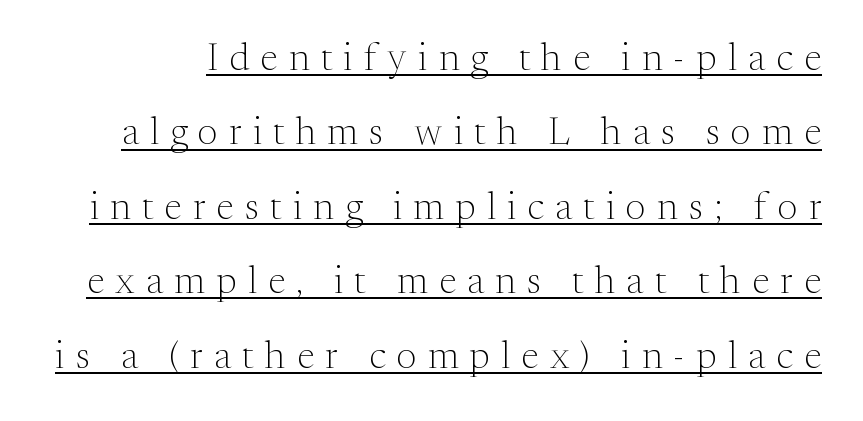
The image shows 38 px light serif type, upright; set loose line spacing (1.96x), unusually wide letter spacing (+0.3 em), underlined; medium stroke contrast and a medium x-height.
